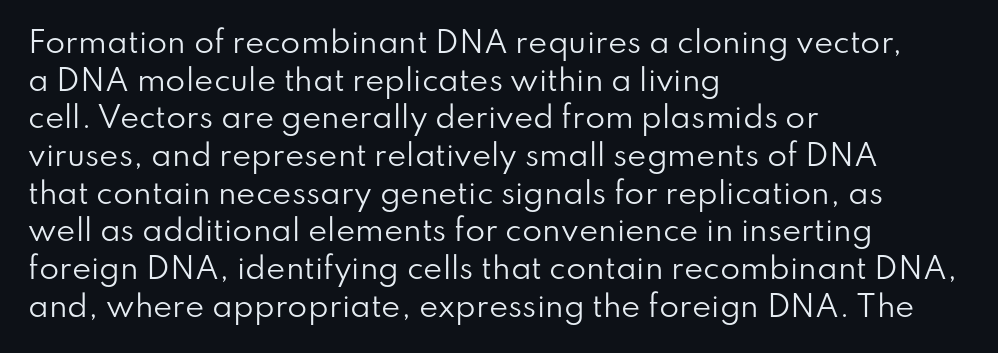
The image shows 29 px regular-weight sans-serif type, upright; set left-aligned, normal line spacing (1.3x), normal letter spacing, not underlined; low stroke contrast and a small x-height.
